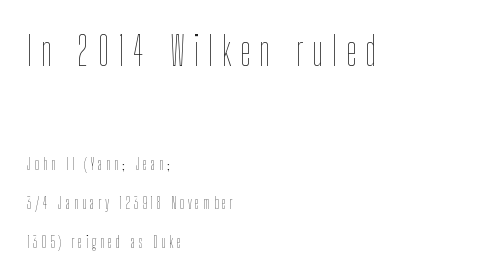
{"italic": "no", "bold": "no", "weight": "thin", "width": "condensed", "stroke_contrast": "low", "x_height": "medium", "monospaced": "no", "underline": "no", "align": "left", "line_spacing": "loose", "line_spacing_ratio": 2.45, "letter_spacing": "wide", "letter_spacing_em": 0.22, "larger_block": "first", "size_ratio": 2.44, "glyph_px": 39}
